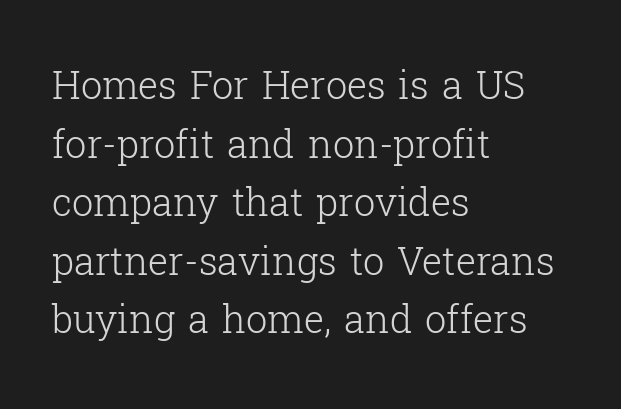
Looks like regular typesetting: each glyph gets only the width it needs. Has an underline been added? It has not. Classification — serif. This is roman type, the default non-slanted kind. The characters are drawn with everyday or finer stroke widths. Visually the block forms a straight wall on the left and a jagged coastline on the right.
